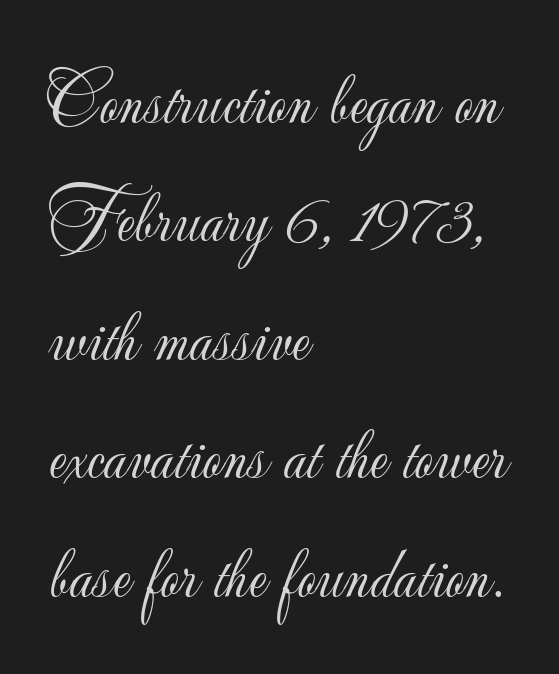
Regular leading. The type is set solid horizontally, with unmodified tracking. The designer went with a sans here, leaving each stem footless. Stems and bowls with no extra thickness — not bold. Each line starts at the same left margin while the right side varies.
